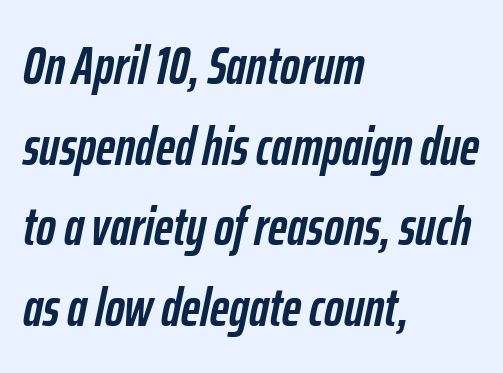
If you drew a line through each stem, it would be angled. Caption: standard tracking, unaltered. The glyphs are unaccompanied by any horizontal stroke below them. Thick stems and heavy bowls — unmistakably bold.
